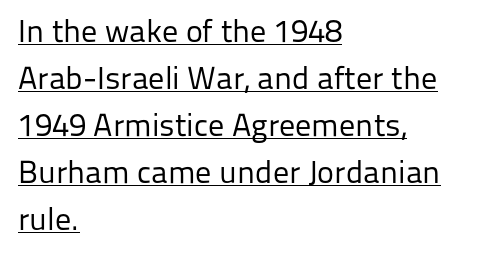
The image shows 32 px regular-weight sans-serif type, upright; set left-aligned, normal line spacing (1.47x), normal letter spacing, underlined; low stroke contrast and a medium x-height.
